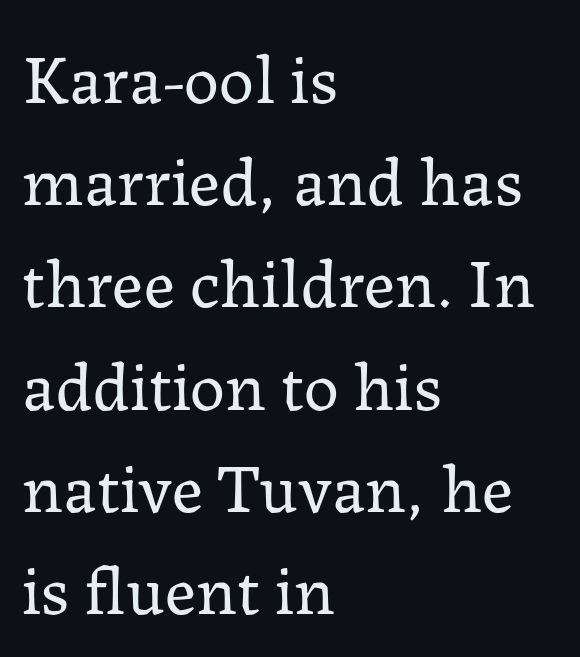
Q: Is the text bold? A: No.
Q: Is the text italic (slanted)? A: No, it is upright.
Q: Is the typeface a serif or a sans-serif typeface? A: Serif.
Q: Is the text underlined? A: No.
Q: How is the paragraph aligned? A: Left-aligned.
Q: Is the spacing between letters normal or unusually wide? A: Normal.
Q: Is the spacing between lines tight, normal or loose? A: Normal.
Q: Width (condensed, normal, or wide)? A: Normal.
Q: Stroke contrast? A: Low.
Q: x-height? A: Medium.
Q: Monospaced? A: No.
